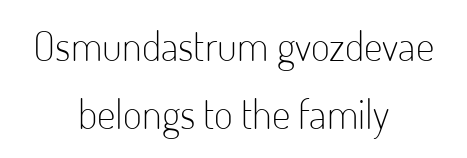
The image shows 41 px light, condensed sans-serif type, upright; set centered, normal line spacing (1.67x), normal letter spacing, not underlined; low stroke contrast and a small x-height.
